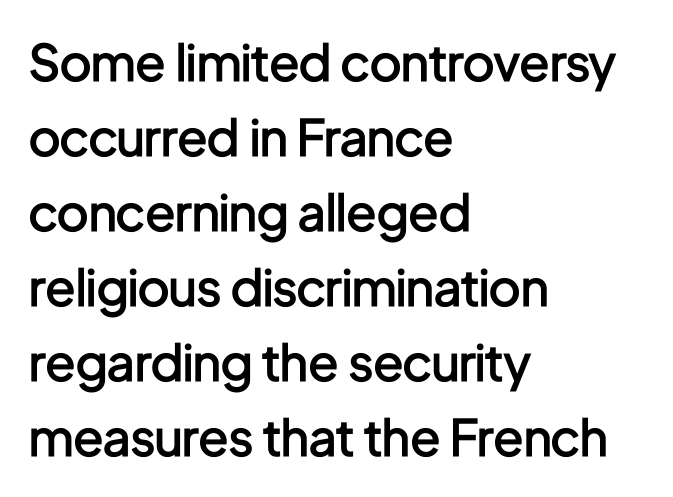
Notice how descenders clear the ascenders below comfortably — that's standard leading. Just letters on the line, the space beneath them empty. To sum up the face: it is a sans, with no serifs. The rendering uses natural spacing where letterforms have individual widths. How are the letters spaced? Ordinarily, with no added tracking. A fair bit of extra ink — the face is semibold, not bold.
